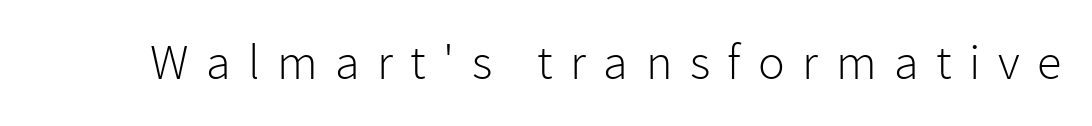
Nothing sits at the stroke ends, so this counts as sans-serif. Between one letter and the next there's a generous, obvious gap. Letters have the restrained weight of plain body copy at most. Descender tails drop into unmarked territory. This sample has the flowing, uneven cadence of proportional lettering.
